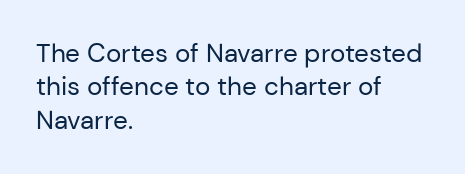
{"italic": "no", "bold": "no", "underline": "no", "align": "left", "line_spacing": "normal", "line_spacing_ratio": 1.28, "letter_spacing": "normal", "letter_spacing_em": 0.0, "glyph_px": 26}
